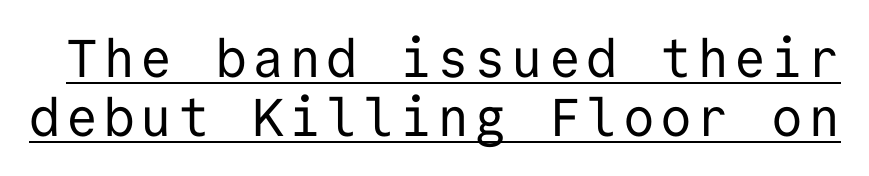
A roman cut, with each character standing at attention. The weight would be labelled regular, book, light, or lighter still. Every character here occupies the same horizontal width, giving the sample a typewriter-like rhythm. Interline gaps are noticeably narrow in this sample. Underlining? Definitely there.
